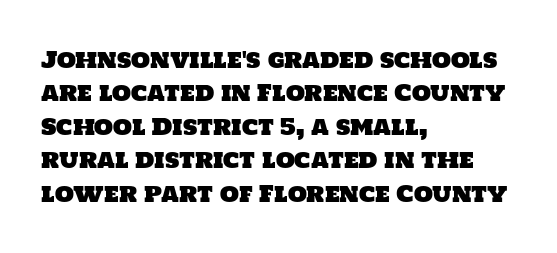
Q: Is the text underlined? A: No.
Q: How is the paragraph aligned? A: Left-aligned.
Q: Is the spacing between letters normal or unusually wide? A: Normal.
Q: Is the spacing between lines tight, normal or loose? A: Normal.
